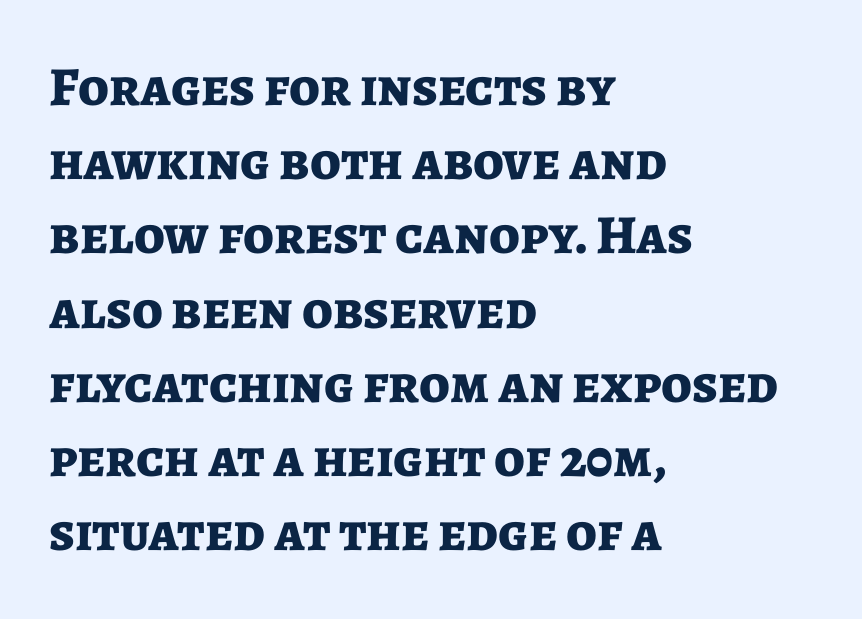
The image shows 55 px bold sans-serif type, upright; set left-aligned, normal line spacing (1.35x), normal letter spacing, not underlined; low stroke contrast and a medium x-height.
